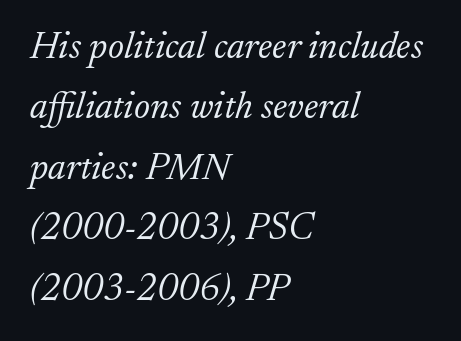
{"serif": "yes", "italic": "yes", "lean": "right", "slant_degrees": 17, "bold": "no", "weight": "light", "width": "normal", "stroke_contrast": "low", "x_height": "small", "monospaced": "no", "underline": "no", "align": "left", "line_spacing": "normal", "line_spacing_ratio": 1.59, "letter_spacing": "normal", "letter_spacing_em": 0.0, "glyph_px": 38}
